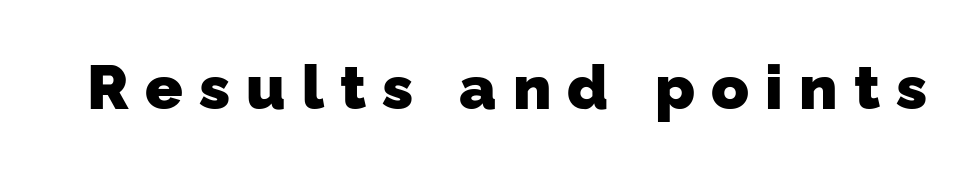
Q: Is the text bold? A: Yes.
Q: Is the typeface a serif or a sans-serif typeface? A: Sans-serif.
Q: Is the text underlined? A: No.
Q: Is the spacing between letters normal or unusually wide? A: Unusually wide.
Q: Width (condensed, normal, or wide)? A: Normal.
Q: Stroke contrast? A: Low.
Q: x-height? A: Medium.
Q: Monospaced? A: No.
